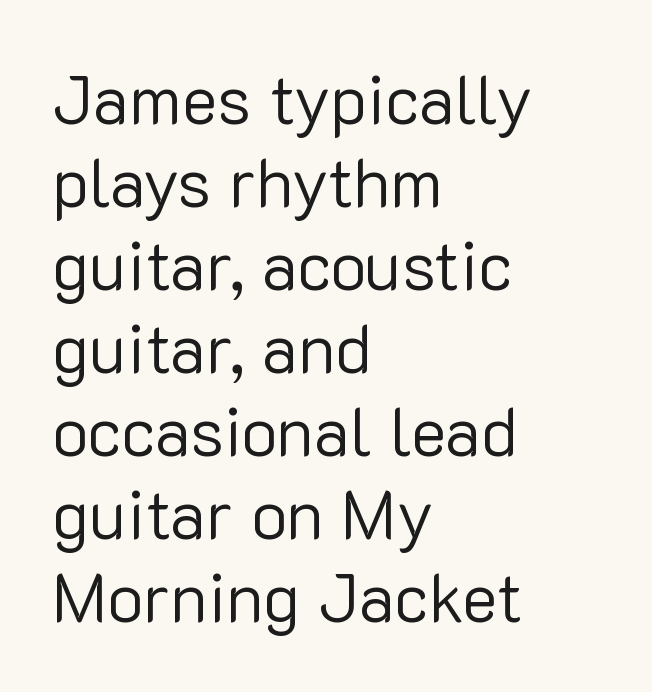
{"serif": "no", "italic": "no", "bold": "no", "weight": "regular", "width": "normal", "stroke_contrast": "low", "x_height": "medium", "monospaced": "no", "underline": "no", "align": "left", "line_spacing_ratio": 1.22, "letter_spacing": "normal", "letter_spacing_em": 0.0, "glyph_px": 68}
